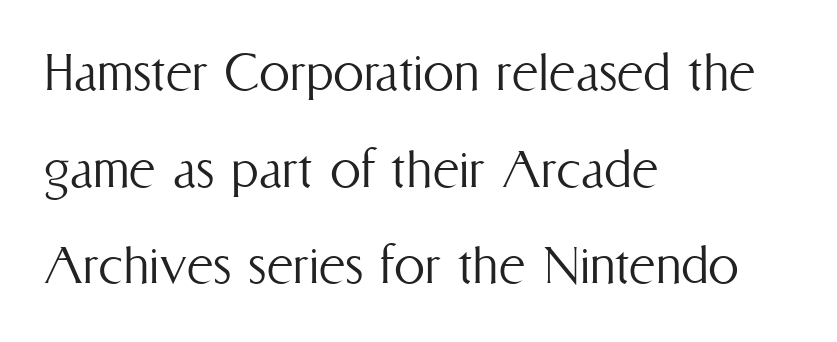
The image shows 62 px light, condensed type, upright; set left-aligned, normal line spacing (1.56x), normal letter spacing, not underlined; medium stroke contrast and a medium x-height.
